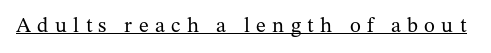
{"italic": "no", "bold": "no", "underline": "yes", "letter_spacing": "wide", "letter_spacing_em": 0.3, "glyph_px": 21}
